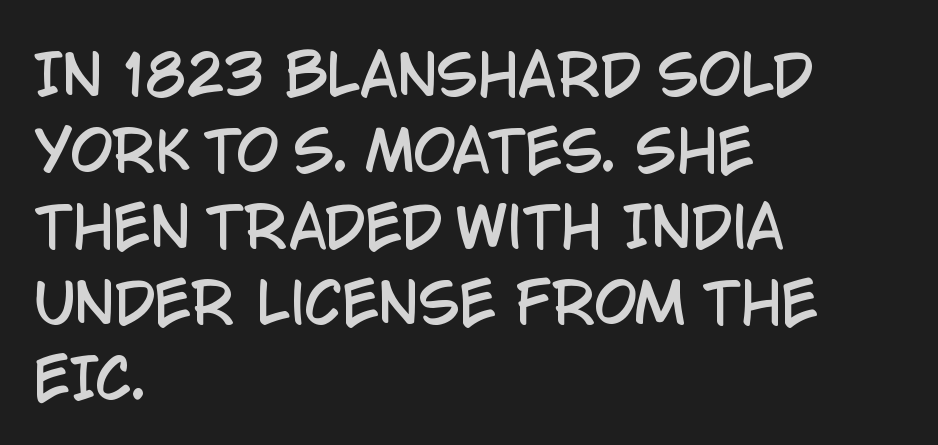
The paragraph has a hard left edge and a soft right edge. Honestly, the row spacing looks completely unremarkable. Nobody touched the tracking dial on this one. Quick note: underline off. Quick note: not italic, upright. Font category for this specimen: sans-serif.
